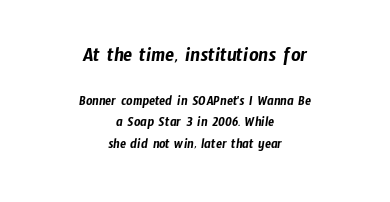
{"underline": "no", "align": "center", "line_spacing": "normal", "line_spacing_ratio": 1.56, "letter_spacing": "normal", "letter_spacing_em": 0.0, "larger_block": "first", "size_ratio": 1.5, "glyph_px": 21}
